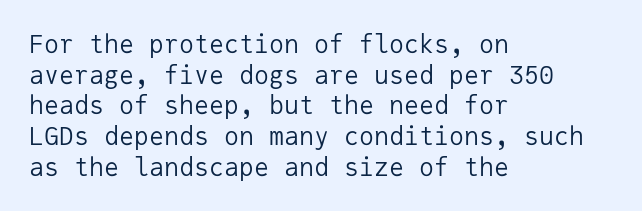
{"italic": "no", "bold": "no", "underline": "no", "align": "left", "line_spacing_ratio": 1.23, "letter_spacing": "normal", "letter_spacing_em": 0.0, "glyph_px": 25}
